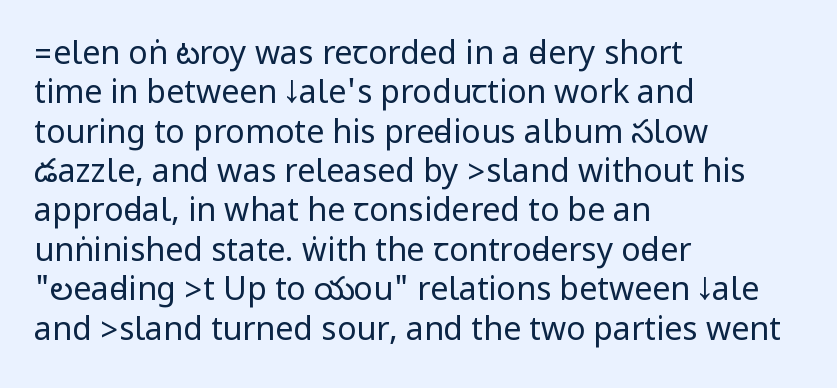
Q: Is the text bold? A: No.
Q: Is the text italic (slanted)? A: No, it is upright.
Q: Is the typeface a serif or a sans-serif typeface? A: Sans-serif.
Q: Is the text underlined? A: No.
Q: How is the paragraph aligned? A: Left-aligned.
Q: Is the spacing between letters normal or unusually wide? A: Normal.
Q: Width (condensed, normal, or wide)? A: Condensed.
Q: Stroke contrast? A: Low.
